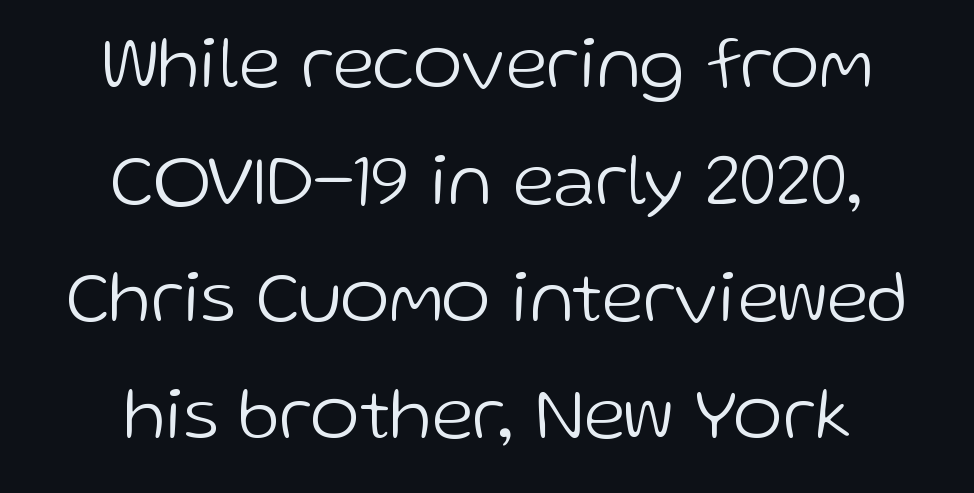
Q: Is the text bold? A: No.
Q: Is the text italic (slanted)? A: No, it is upright.
Q: Is the typeface a serif or a sans-serif typeface? A: Sans-serif.
Q: Is the text underlined? A: No.
Q: How is the paragraph aligned? A: Centered.
Q: Is the spacing between letters normal or unusually wide? A: Normal.
Q: Is the spacing between lines tight, normal or loose? A: Normal.
Q: Width (condensed, normal, or wide)? A: Normal.
Q: Stroke contrast? A: Low.
Q: x-height? A: Medium.
Q: Monospaced? A: No.
